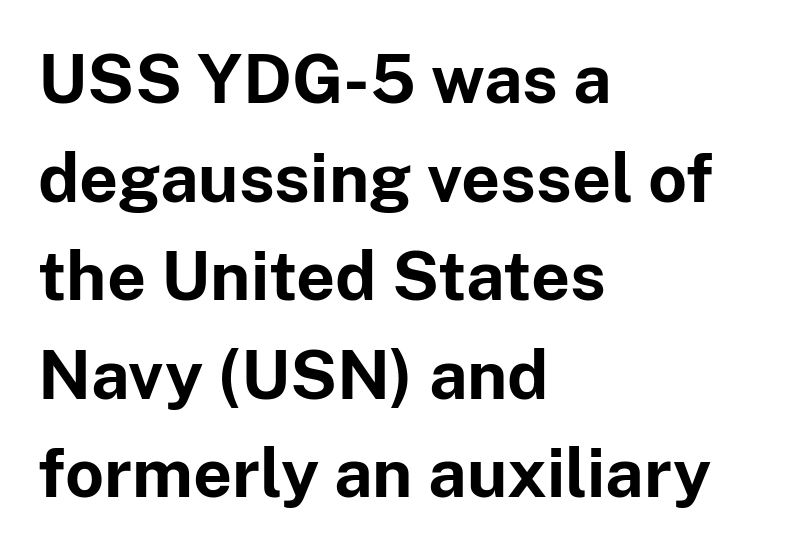
The image shows 68 px bold sans-serif type, upright; set left-aligned, normal line spacing (1.45x), normal letter spacing, not underlined; low stroke contrast and a medium x-height.
